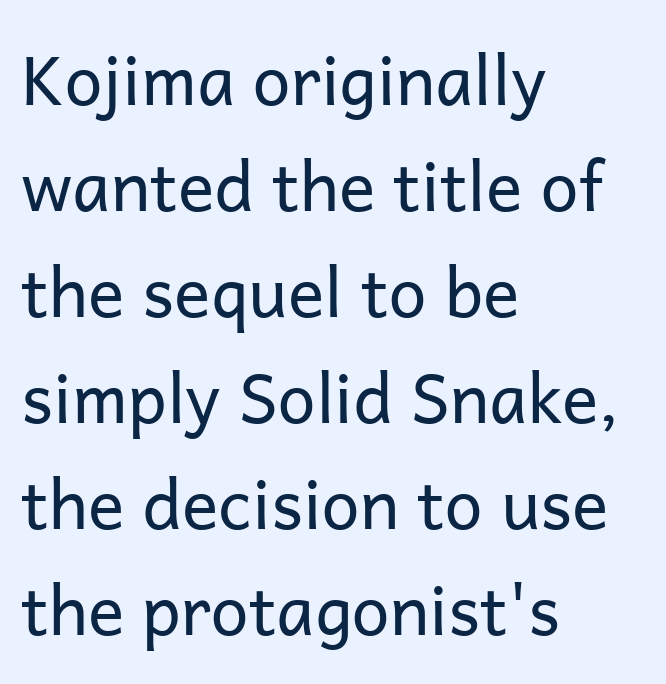
{"serif": "no", "italic": "no", "bold": "no", "weight": "regular", "width": "normal", "stroke_contrast": "low", "x_height": "medium", "monospaced": "no", "underline": "no", "align": "left", "line_spacing": "normal", "line_spacing_ratio": 1.56, "letter_spacing": "normal", "letter_spacing_em": 0.0, "glyph_px": 68}
